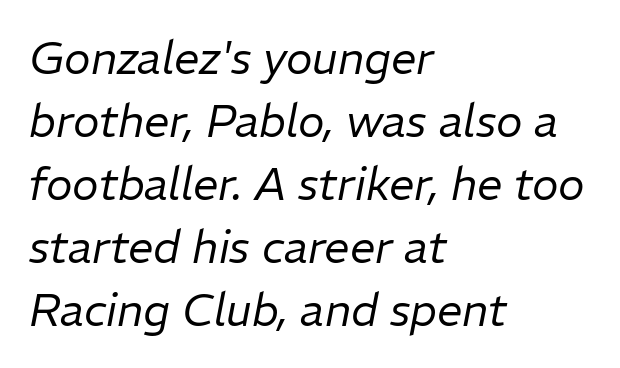
Q: Is the text bold? A: No.
Q: Is the text italic (slanted)? A: Yes, it leans right by about 11 degrees.
Q: Is the text underlined? A: No.
Q: How is the paragraph aligned? A: Left-aligned.
Q: Is the spacing between letters normal or unusually wide? A: Normal.
Q: Is the spacing between lines tight, normal or loose? A: Normal.
Q: Width (condensed, normal, or wide)? A: Normal.
Q: Stroke contrast? A: Low.
Q: x-height? A: Medium.
Q: Monospaced? A: No.
